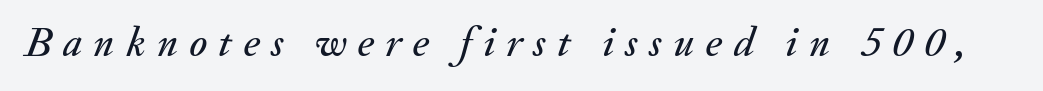
Q: Is the text italic (slanted)? A: Yes, it leans right by about 20 degrees.
Q: Is the text underlined? A: No.
Q: Is the spacing between letters normal or unusually wide? A: Unusually wide.
Q: Width (condensed, normal, or wide)? A: Normal.
Q: Stroke contrast? A: Medium.
Q: x-height? A: Small.
Q: Monospaced? A: No.
